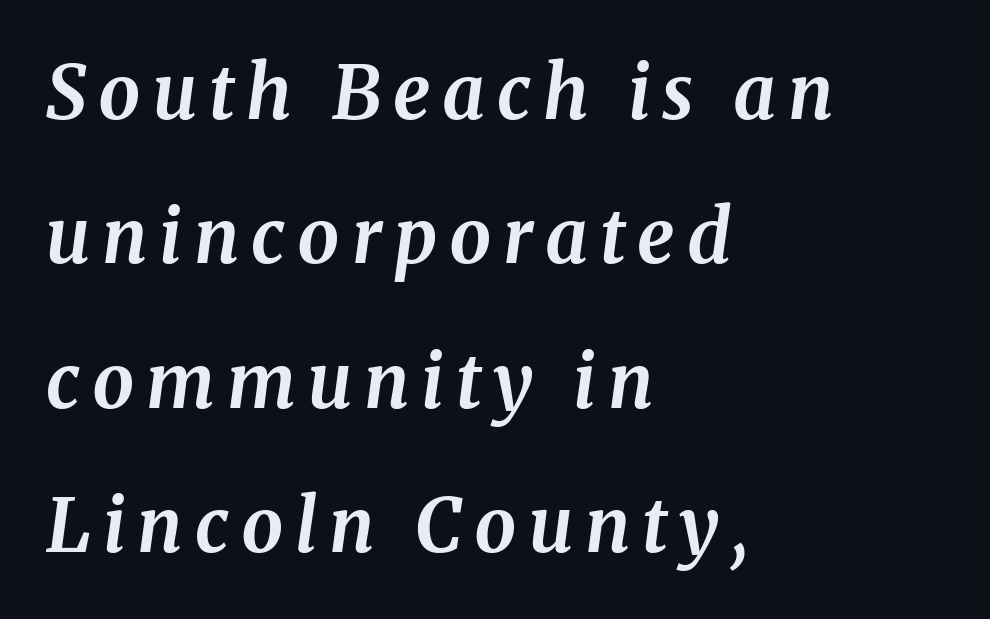
Q: Is the text bold? A: Yes.
Q: Is the text italic (slanted)? A: Yes, it leans right by about 8 degrees.
Q: Is the typeface a serif or a sans-serif typeface? A: Serif.
Q: Is the text underlined? A: No.
Q: How is the paragraph aligned? A: Left-aligned.
Q: Is the spacing between lines tight, normal or loose? A: Loose.
Q: Width (condensed, normal, or wide)? A: Normal.
Q: Stroke contrast? A: Medium.
Q: x-height? A: Medium.
Q: Monospaced? A: No.
